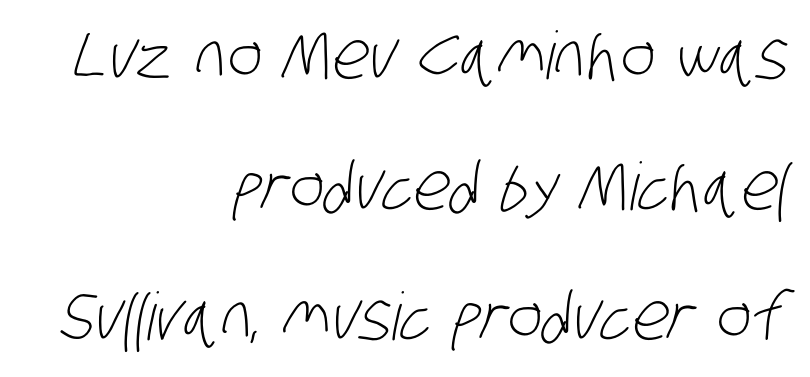
Q: Is the text bold? A: No.
Q: Is the typeface a serif or a sans-serif typeface? A: Sans-serif.
Q: Is the text underlined? A: No.
Q: How is the paragraph aligned? A: Right-aligned.
Q: Is the spacing between letters normal or unusually wide? A: Normal.
Q: Is the spacing between lines tight, normal or loose? A: Loose.
Q: Width (condensed, normal, or wide)? A: Condensed.
Q: Stroke contrast? A: Low.
Q: x-height? A: Large.
Q: Monospaced? A: No.
